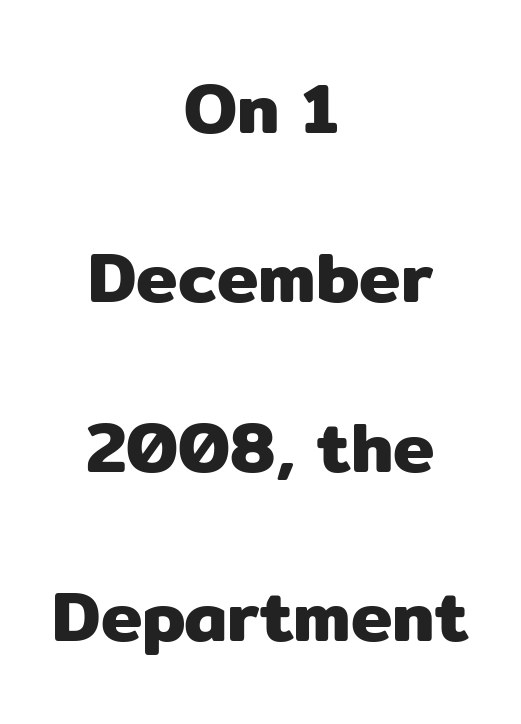
{"serif": "no", "italic": "no", "width": "normal", "stroke_contrast": "low", "x_height": "medium", "monospaced": "no", "underline": "no", "align": "center", "line_spacing": "loose", "line_spacing_ratio": 2.42, "letter_spacing": "normal", "letter_spacing_em": 0.0, "glyph_px": 70}
